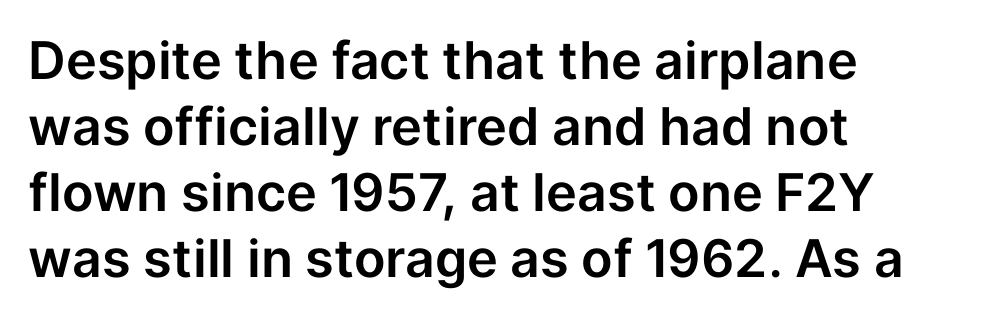
{"serif": "no", "italic": "no", "width": "normal", "stroke_contrast": "low", "x_height": "medium", "monospaced": "no", "underline": "no", "align": "left", "line_spacing": "normal", "line_spacing_ratio": 1.27, "letter_spacing": "normal", "letter_spacing_em": 0.0, "glyph_px": 52}
